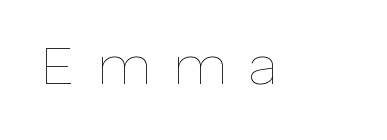
Proportional: the letters do not fall into vertical columns. Summary of weight: not heavy and not bold. The passage shown has open, widely tracked lettering throughout. Honestly, there is no underline to notice here at all. You can tell it's not italic because the verticals are truly vertical.
